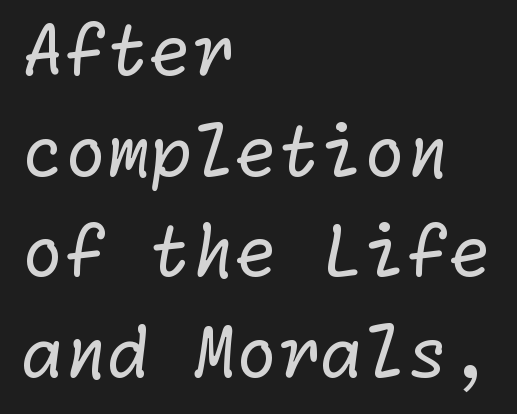
Check where the strokes stop: nothing finishes them off — pure sans. The strip under each line holds only bare page. This block has exactly the height ordinary leading produces. Think standard paragraph weight, or any step lighter than that.
